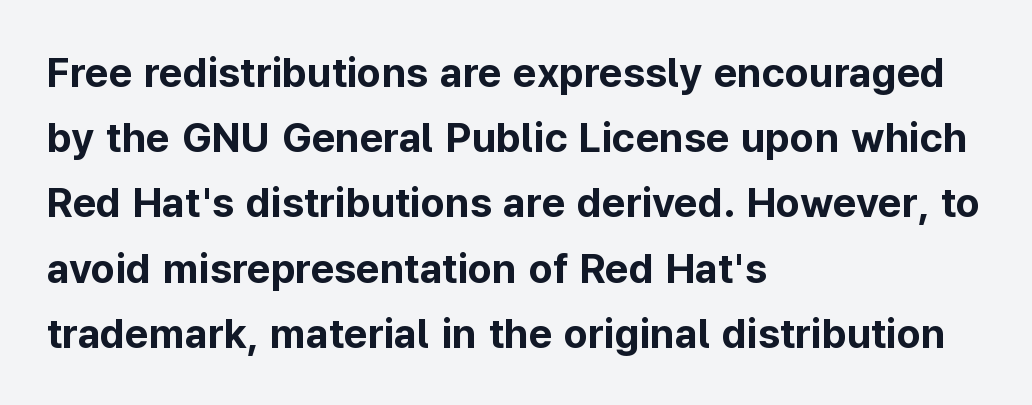
Q: Is the text bold? A: Yes.
Q: Is the text italic (slanted)? A: No, it is upright.
Q: Is the typeface a serif or a sans-serif typeface? A: Sans-serif.
Q: Is the text underlined? A: No.
Q: How is the paragraph aligned? A: Left-aligned.
Q: Is the spacing between letters normal or unusually wide? A: Normal.
Q: Is the spacing between lines tight, normal or loose? A: Normal.
Q: Width (condensed, normal, or wide)? A: Normal.
Q: Stroke contrast? A: Low.
Q: x-height? A: Medium.
Q: Monospaced? A: No.
